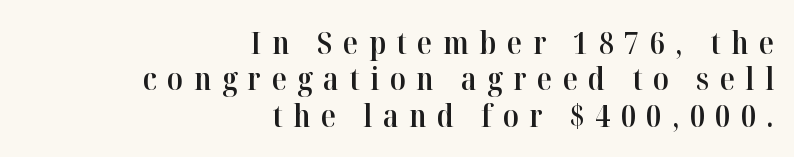
A roman cut, with each character standing at attention. The font family rendered here belongs to the serif group. The lines are quadded right. Inter-character spacing is expanded well beyond the font's built-in metrics. On the weight axis this lands at semibold, roughly 600.
